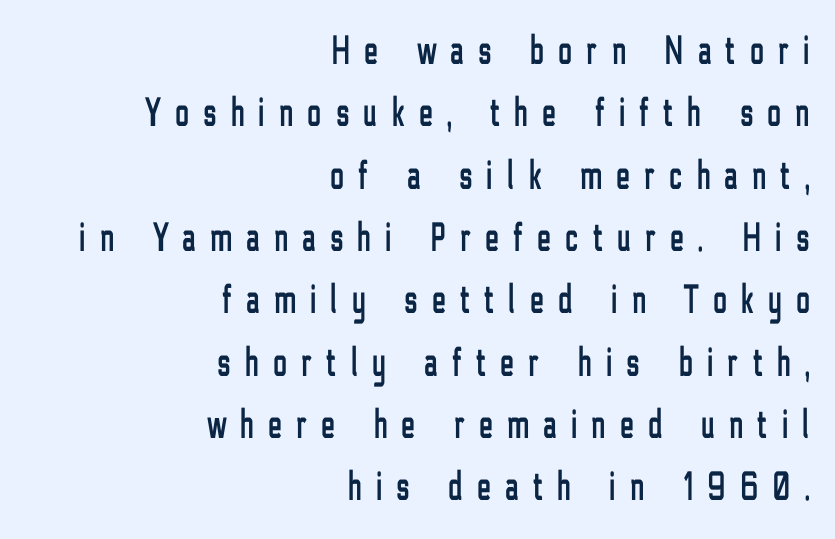
A bare baseline throughout the passage. The passage shown is typeset with a sans-serif family. The tracking jumps out immediately: characters are airy and widely separated. Vertical spacing — default.
